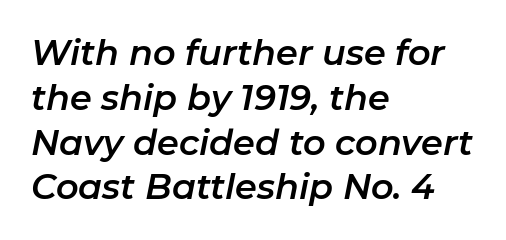
The image shows 35 px text type, italic (leaning right); set left-aligned, normal line spacing (1.28x), normal letter spacing, not underlined; low stroke contrast and a medium x-height.
